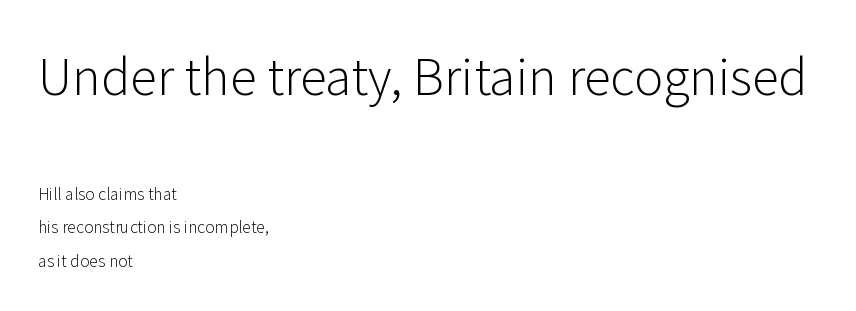
Nothing heavy about these letters — not bold at all. Note: no serifs on the glyphs. Do the letters lean? They stand straight. This rendering features lettering with no underline. Two sizes are in play, and the larger belongs to the first block.
